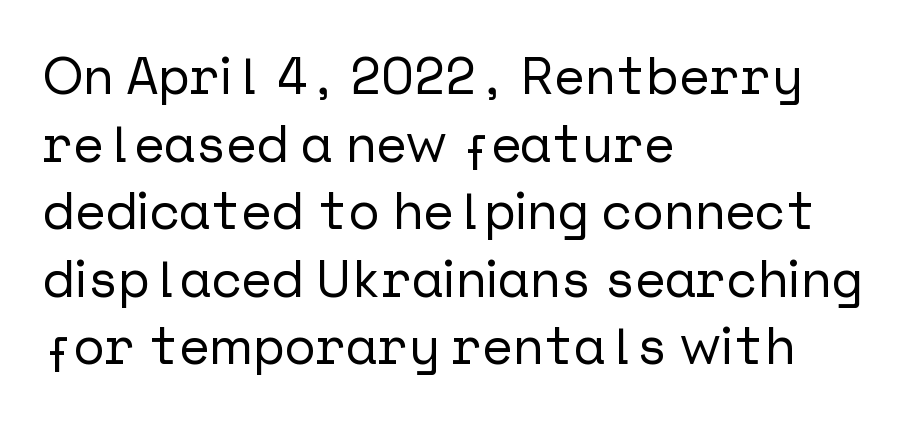
Glyph-to-glyph distance matches everyday printed text. It's the straight-up-and-down kind of type. Typeset ragged right — the left edge is the straight one. The typeface chosen for these lines omits serifs. Words float on clear page, feet unadorned. The lines sit at an ordinary, default distance from one another.
